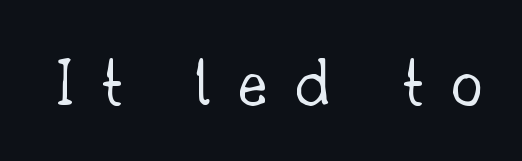
The image shows 72 px light type, upright; set unusually wide letter spacing (+0.37 em), not underlined; low stroke contrast and a small x-height.
